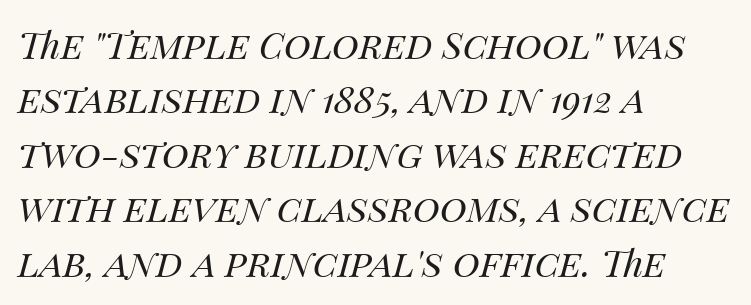
{"italic": "yes", "lean": "right", "slant_degrees": 14, "bold": "no", "weight": "regular", "width": "normal", "stroke_contrast": "medium", "x_height": "large", "monospaced": "no", "underline": "no", "align": "left", "line_spacing": "normal", "line_spacing_ratio": 1.47, "letter_spacing": "normal", "letter_spacing_em": 0.0, "glyph_px": 37}
